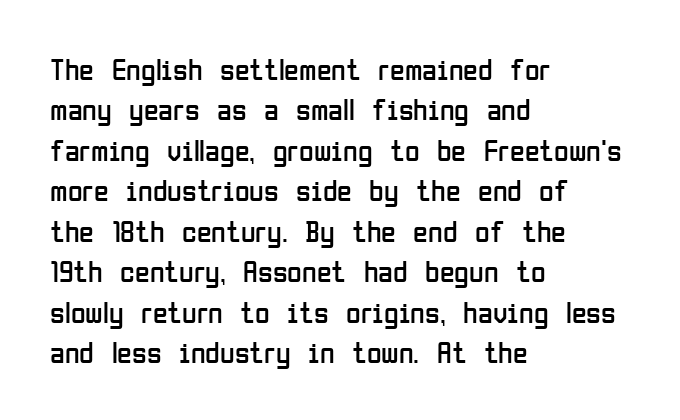
Q: Is the text bold? A: No.
Q: Is the text italic (slanted)? A: No, it is upright.
Q: Is the typeface a serif or a sans-serif typeface? A: Sans-serif.
Q: Is the text underlined? A: No.
Q: How is the paragraph aligned? A: Left-aligned.
Q: Is the spacing between letters normal or unusually wide? A: Normal.
Q: Is the spacing between lines tight, normal or loose? A: Normal.
Q: Width (condensed, normal, or wide)? A: Condensed.
Q: Stroke contrast? A: Low.
Q: x-height? A: Medium.
Q: Monospaced? A: No.
